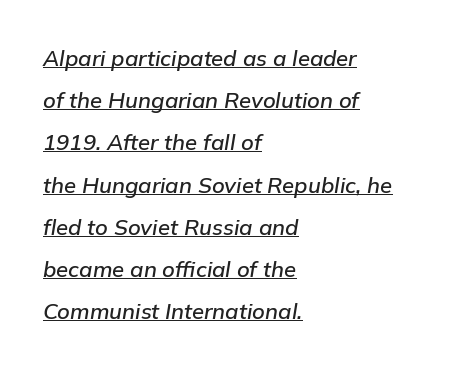
Words appear dense and cohesive because spacing is normal. Descenders here cross a horizontal rule under the line. These lines were composed using italics. The compositor pushed each line to the left boundary. Does the leading feel generous? Absolutely, it's lavish.
